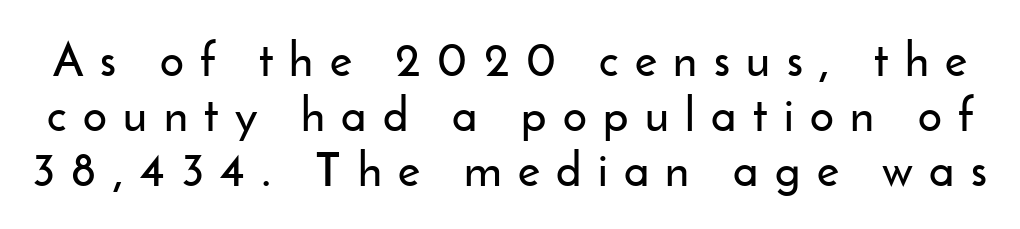
Each row of text sits above clean, open space. Looks like regular typesetting: each glyph gets only the width it needs. The letters stand upright; this is a roman face. To sum up the face: it is a sans, with no serifs.
